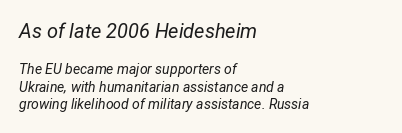
Q: Is the text bold? A: No.
Q: Is the text italic (slanted)? A: Yes, it leans right by about 12 degrees.
Q: Is the text underlined? A: No.
Q: How is the paragraph aligned? A: Left-aligned.
Q: Is the spacing between letters normal or unusually wide? A: Normal.
Q: Is the spacing between lines tight, normal or loose? A: Normal.
Q: Which block of text is set in a larger size, the first (top) or the second (bottom)? A: The first (top) one.
